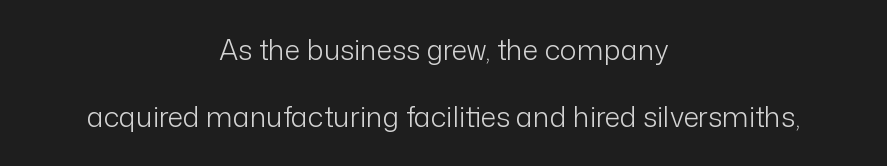
Letter spacing: default. Nothing heavy about these letters — not bold at all. Tall strokes in this sample are plumb rather than angled. Check the space under the baseline: it is left empty. The typesetter chose a symmetrical, centered arrangement here. Each new line begins a long way beneath the previous one.
